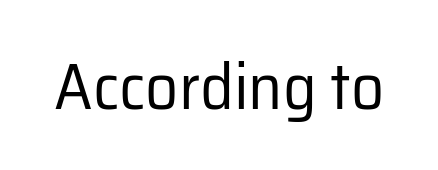
The image shows 65 px regular-weight sans-serif type, upright; set normal letter spacing, not underlined; low stroke contrast and a medium x-height.
